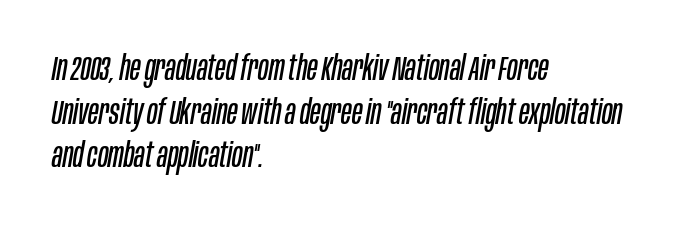
Q: Is the text bold? A: No.
Q: Is the text italic (slanted)? A: Yes, it leans right by about 10 degrees.
Q: Is the text underlined? A: No.
Q: How is the paragraph aligned? A: Left-aligned.
Q: Is the spacing between letters normal or unusually wide? A: Normal.
Q: Is the spacing between lines tight, normal or loose? A: Normal.
Q: Width (condensed, normal, or wide)? A: Condensed.
Q: Stroke contrast? A: Low.
Q: x-height? A: Large.
Q: Monospaced? A: No.
